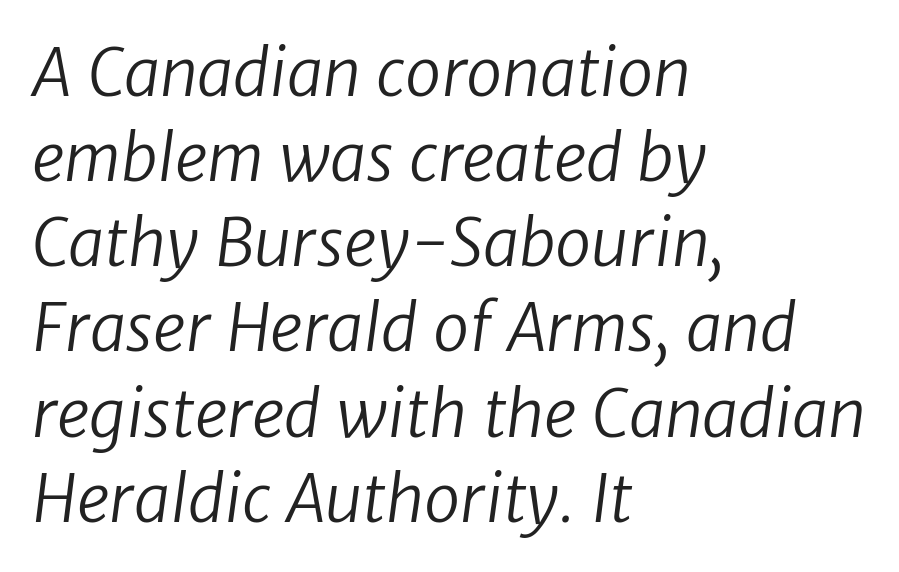
Q: Is the text bold? A: No.
Q: Is the typeface a serif or a sans-serif typeface? A: Sans-serif.
Q: Is the text underlined? A: No.
Q: How is the paragraph aligned? A: Left-aligned.
Q: Is the spacing between letters normal or unusually wide? A: Normal.
Q: Is the spacing between lines tight, normal or loose? A: Normal.
Q: Width (condensed, normal, or wide)? A: Normal.
Q: Stroke contrast? A: Low.
Q: x-height? A: Medium.
Q: Monospaced? A: No.
